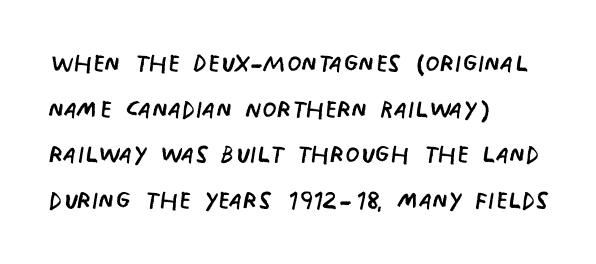
{"serif": "no", "bold": "no", "weight": "regular", "width": "condensed", "stroke_contrast": "low", "x_height": "large", "monospaced": "no", "underline": "no", "align": "left", "line_spacing": "normal", "line_spacing_ratio": 1.38, "letter_spacing": "normal", "letter_spacing_em": 0.0, "glyph_px": 33}
